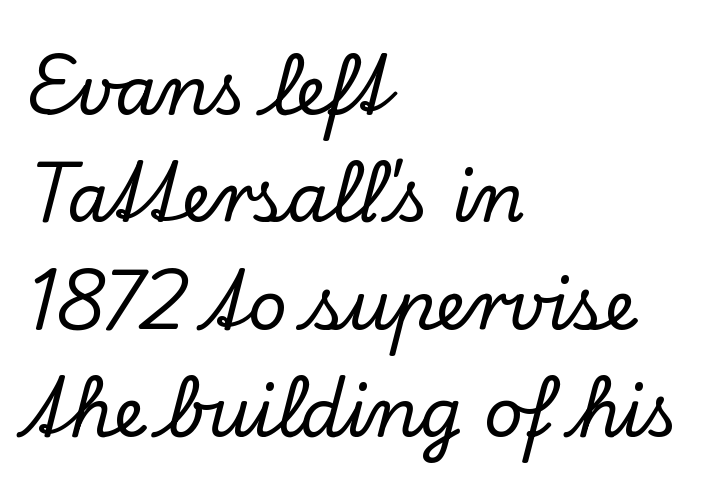
{"serif": "yes", "width": "normal", "stroke_contrast": "low", "x_height": "small", "monospaced": "no", "underline": "no", "align": "left", "line_spacing": "normal", "line_spacing_ratio": 1.58, "letter_spacing": "normal", "letter_spacing_em": 0.0, "glyph_px": 68}
